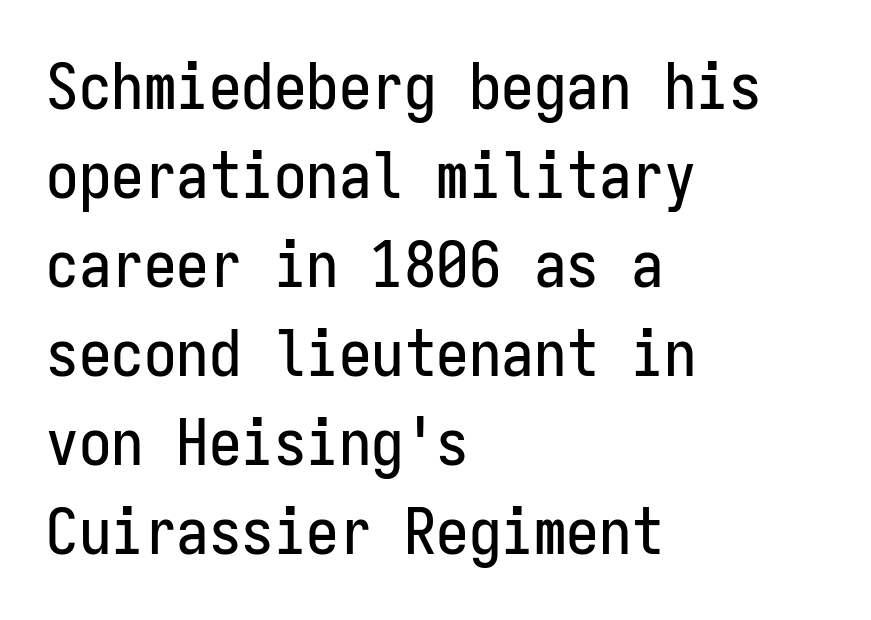
Q: Is the text italic (slanted)? A: No, it is upright.
Q: Is the typeface a serif or a sans-serif typeface? A: Sans-serif.
Q: Is the text underlined? A: No.
Q: How is the paragraph aligned? A: Left-aligned.
Q: Is the spacing between letters normal or unusually wide? A: Normal.
Q: Is the spacing between lines tight, normal or loose? A: Normal.
Q: Width (condensed, normal, or wide)? A: Condensed.
Q: Stroke contrast? A: Low.
Q: x-height? A: Medium.
Q: Monospaced? A: Yes.
